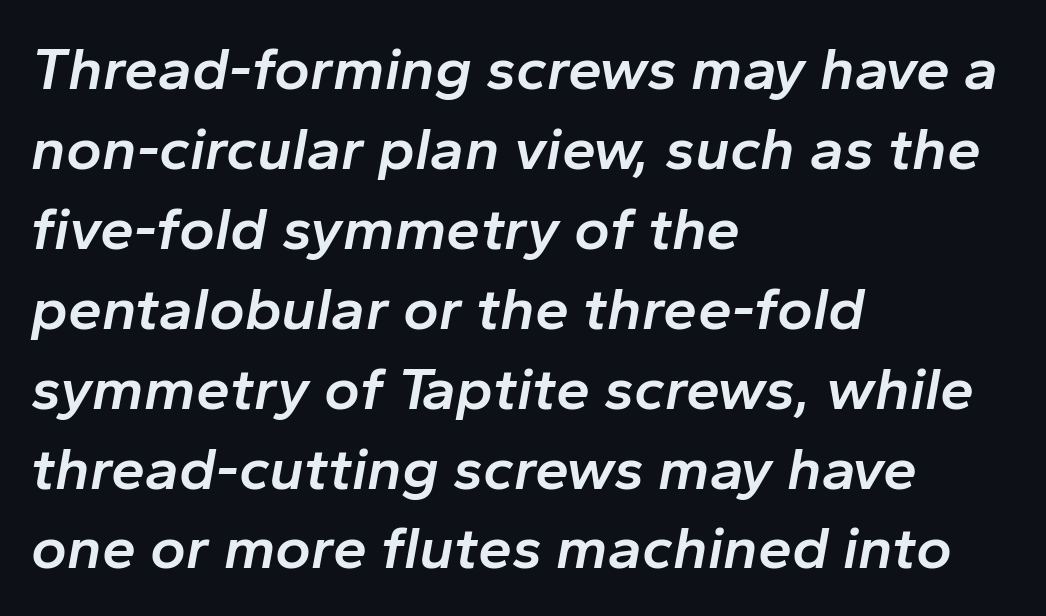
Q: Is the text bold? A: Semi-bold.
Q: Is the text italic (slanted)? A: Yes, it leans right by about 10 degrees.
Q: Is the text underlined? A: No.
Q: How is the paragraph aligned? A: Left-aligned.
Q: Is the spacing between letters normal or unusually wide? A: Normal.
Q: Is the spacing between lines tight, normal or loose? A: Normal.
Q: Width (condensed, normal, or wide)? A: Normal.
Q: Stroke contrast? A: Low.
Q: x-height? A: Medium.
Q: Monospaced? A: No.
